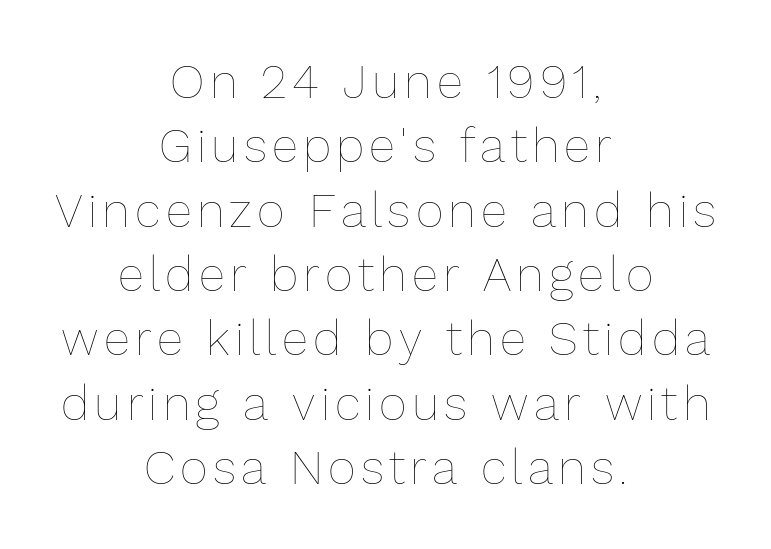
Q: Is the text bold? A: No.
Q: Is the text italic (slanted)? A: No, it is upright.
Q: Is the text underlined? A: No.
Q: How is the paragraph aligned? A: Centered.
Q: Is the spacing between lines tight, normal or loose? A: Normal.
Q: Width (condensed, normal, or wide)? A: Normal.
Q: Stroke contrast? A: Low.
Q: x-height? A: Medium.
Q: Monospaced? A: No.
